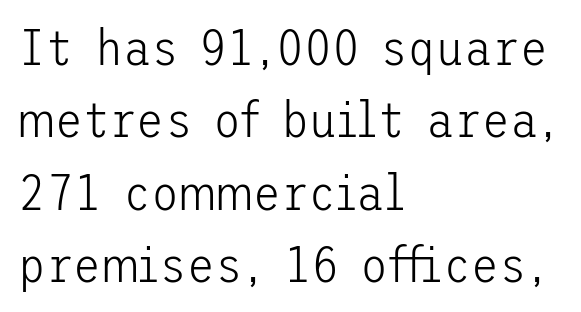
Q: Is the text bold? A: No.
Q: Is the text italic (slanted)? A: No, it is upright.
Q: Is the typeface a serif or a sans-serif typeface? A: Sans-serif.
Q: Is the text underlined? A: No.
Q: How is the paragraph aligned? A: Left-aligned.
Q: Is the spacing between letters normal or unusually wide? A: Normal.
Q: Is the spacing between lines tight, normal or loose? A: Normal.
Q: Width (condensed, normal, or wide)? A: Normal.
Q: Stroke contrast? A: Low.
Q: x-height? A: Medium.
